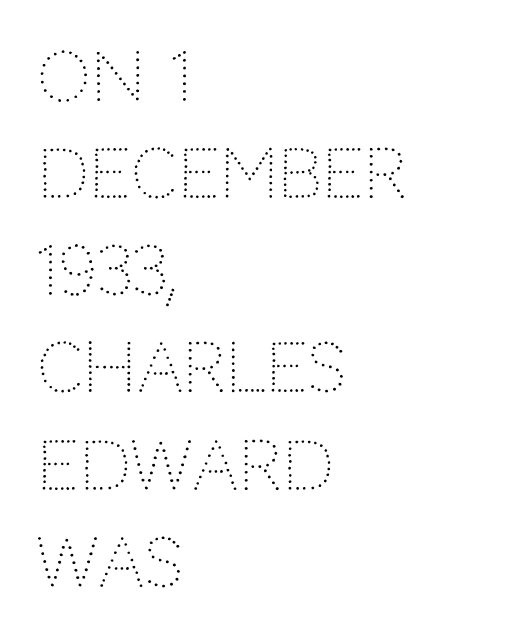
Q: Is the text bold? A: No.
Q: Is the text italic (slanted)? A: No, it is upright.
Q: Is the typeface a serif or a sans-serif typeface? A: Sans-serif.
Q: Is the text underlined? A: No.
Q: How is the paragraph aligned? A: Left-aligned.
Q: Is the spacing between letters normal or unusually wide? A: Normal.
Q: Is the spacing between lines tight, normal or loose? A: Normal.
Q: Width (condensed, normal, or wide)? A: Normal.
Q: Stroke contrast? A: Low.
Q: x-height? A: Large.
Q: Monospaced? A: No.
